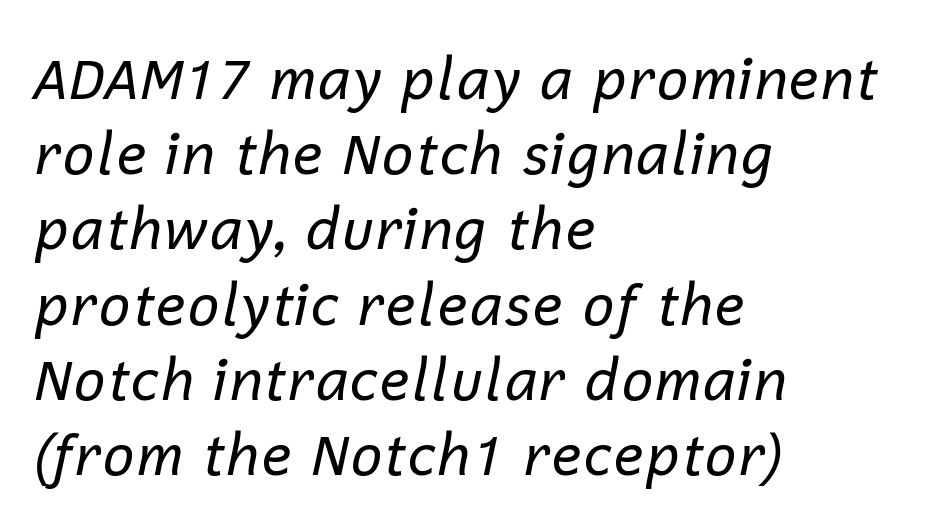
Nobody touched the tracking dial on this one. The lines in this sample share a left origin and differ only in where they stop. Does the leading feel generous? No, just average. Quick note: italic. Weight: not bold — regular or lighter. Underlining? Definitely not there.
